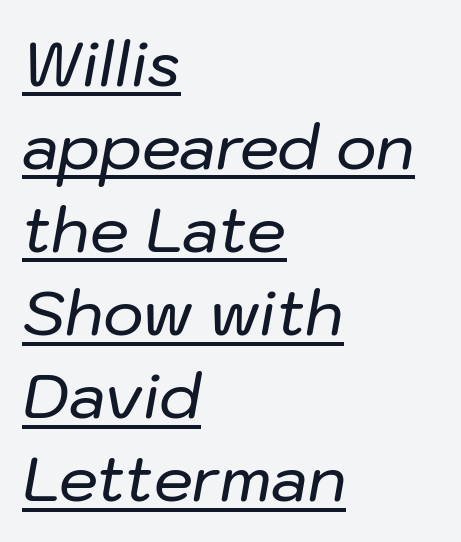
Where is the straight margin? On the left. Look at the tracking — it's just the regular setting, nothing added. Like a heading marked for emphasis, these lines bear an underscore. Vertically, the passage feels balanced, rows spaced as you'd expect. Do the characters align in a grid? No, the font is proportional.
